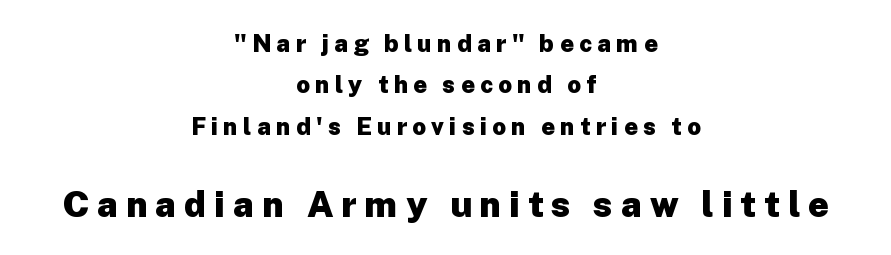
This is sans-serif lettering, the kind often seen on screens and signage. The type is letterspaced generously, with wide tracking. In CSS terms this would be text-align: center. Note the varied advance widths — an 'i' is clearly narrower than an 'm'.
